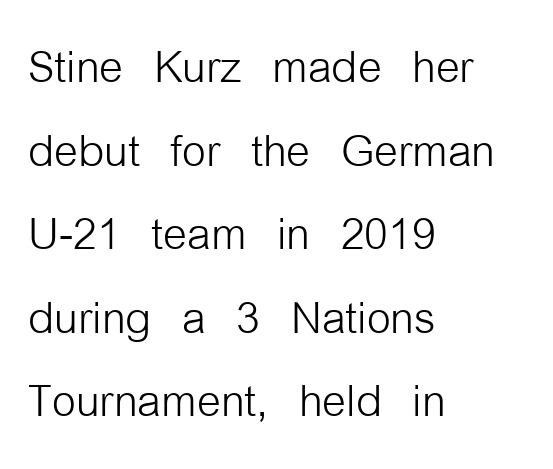
Q: Is the text bold? A: No.
Q: Is the text italic (slanted)? A: No, it is upright.
Q: Is the typeface a serif or a sans-serif typeface? A: Sans-serif.
Q: Is the text underlined? A: No.
Q: How is the paragraph aligned? A: Left-aligned.
Q: Is the spacing between letters normal or unusually wide? A: Normal.
Q: Is the spacing between lines tight, normal or loose? A: Normal.
Q: Width (condensed, normal, or wide)? A: Condensed.
Q: Stroke contrast? A: Low.
Q: x-height? A: Medium.
Q: Monospaced? A: No.
